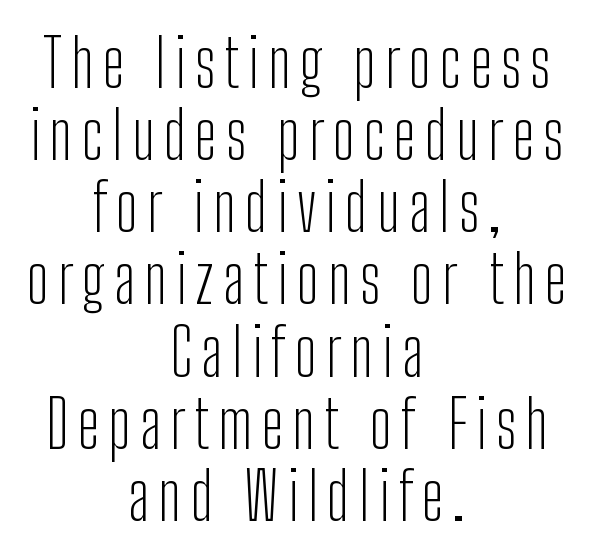
The image shows 65 px light, condensed sans-serif type, upright; set centered, tight line spacing (1.11x), not underlined; low stroke contrast and a medium x-height.
